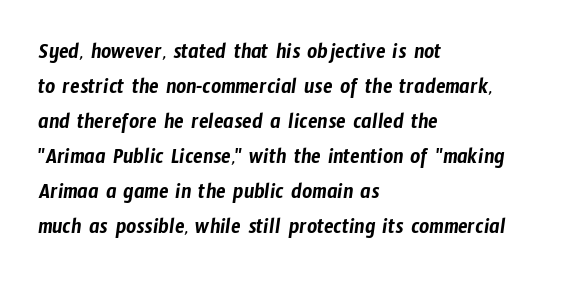
{"underline": "no", "align": "left", "line_spacing": "normal", "line_spacing_ratio": 1.59, "letter_spacing": "normal", "letter_spacing_em": 0.0, "glyph_px": 22}
